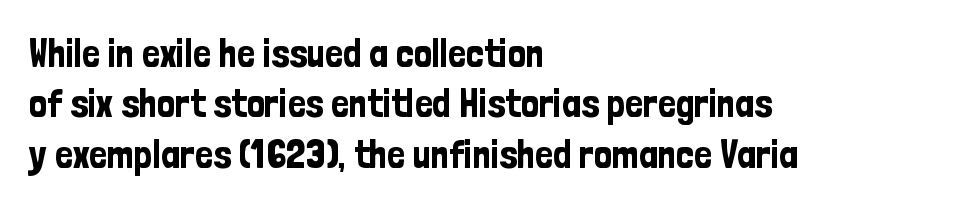
Honestly, there is no underline to notice here at all. The specimen reads as upright at a glance. Letterform terminals end flat and unadorned throughout the passage. Is the letter spacing exaggerated? No — it looks like the ordinary default. Which margin do the lines hug? The left one — the right edge is uneven.
